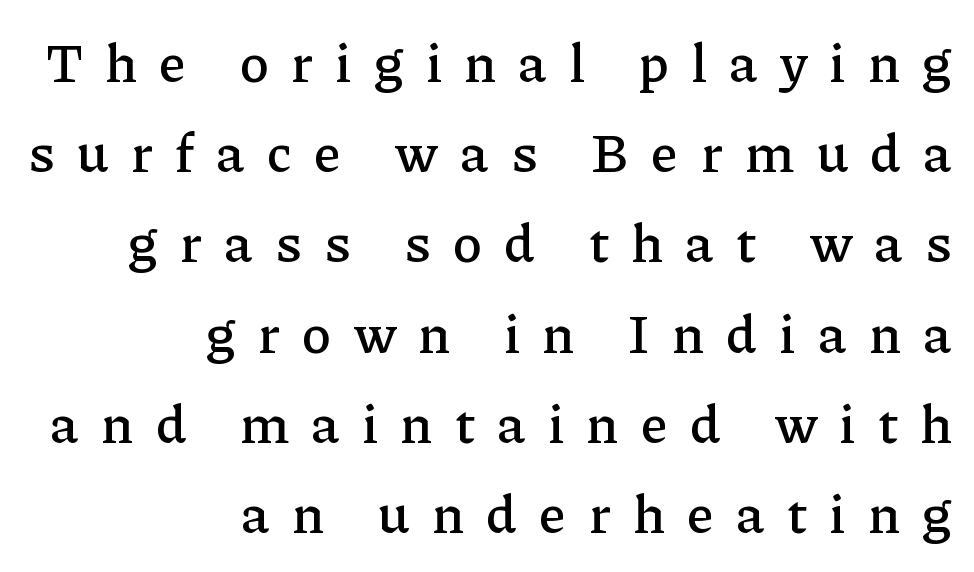
{"serif": "yes", "italic": "no", "width": "normal", "stroke_contrast": "low", "x_height": "medium", "monospaced": "no", "underline": "no", "align": "right", "line_spacing": "normal", "line_spacing_ratio": 1.67, "letter_spacing": "wide", "letter_spacing_em": 0.41, "glyph_px": 54}
